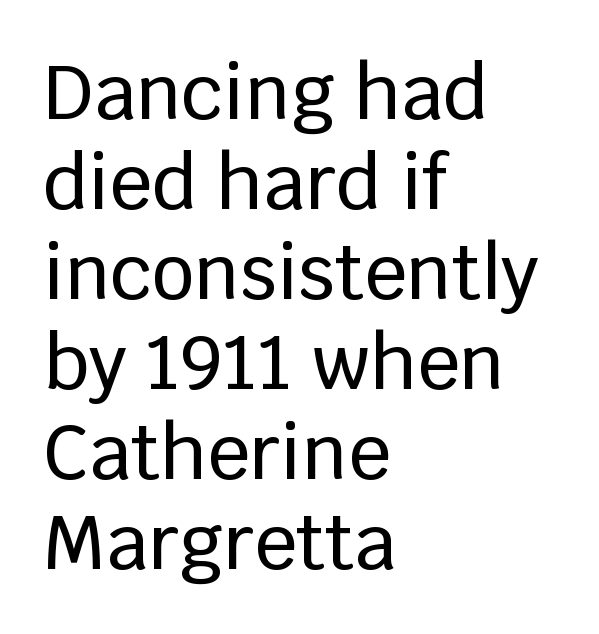
Q: Is the text italic (slanted)? A: No, it is upright.
Q: Is the typeface a serif or a sans-serif typeface? A: Sans-serif.
Q: Is the text underlined? A: No.
Q: How is the paragraph aligned? A: Left-aligned.
Q: Is the spacing between letters normal or unusually wide? A: Normal.
Q: Width (condensed, normal, or wide)? A: Normal.
Q: Stroke contrast? A: Low.
Q: x-height? A: Large.
Q: Monospaced? A: No.
